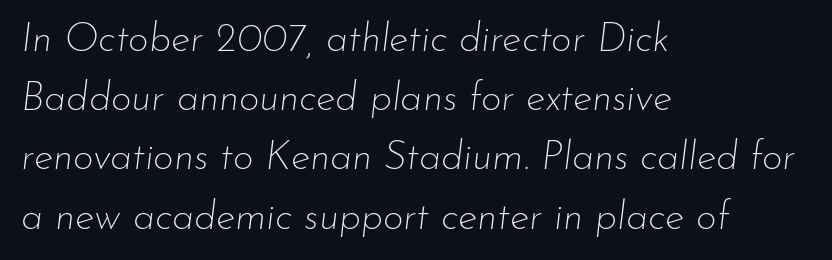
{"italic": "yes", "lean": "right", "slant_degrees": 7, "bold": "no", "weight": "thin", "width": "normal", "stroke_contrast": "low", "x_height": "small", "monospaced": "no", "underline": "no", "align": "left", "line_spacing": "normal", "line_spacing_ratio": 1.48, "letter_spacing": "normal", "letter_spacing_em": 0.0, "glyph_px": 40}
